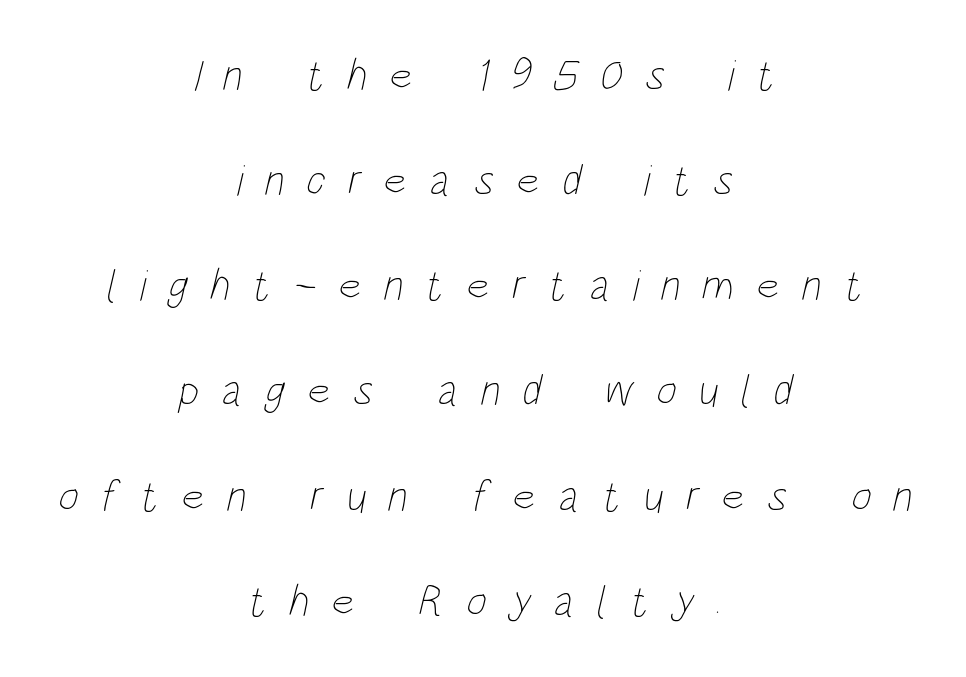
The gaps between neighbouring characters are conspicuously large. A centered setting, common on invitations and titles, is used for this passage. The letters advance in unequal steps, a hallmark of proportional type. These glyphs show unthickened strokes, regular width or finer. No word sits above an underline. Successive baselines arrive slowly, with a big drop between each.
